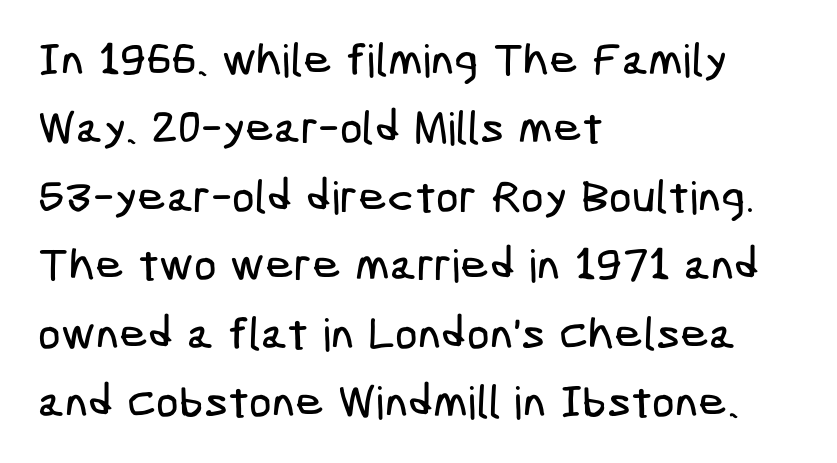
{"serif": "no", "width": "condensed", "stroke_contrast": "low", "x_height": "medium", "underline": "no", "align": "left", "line_spacing": "normal", "line_spacing_ratio": 1.52, "letter_spacing": "normal", "letter_spacing_em": 0.0, "glyph_px": 45}
